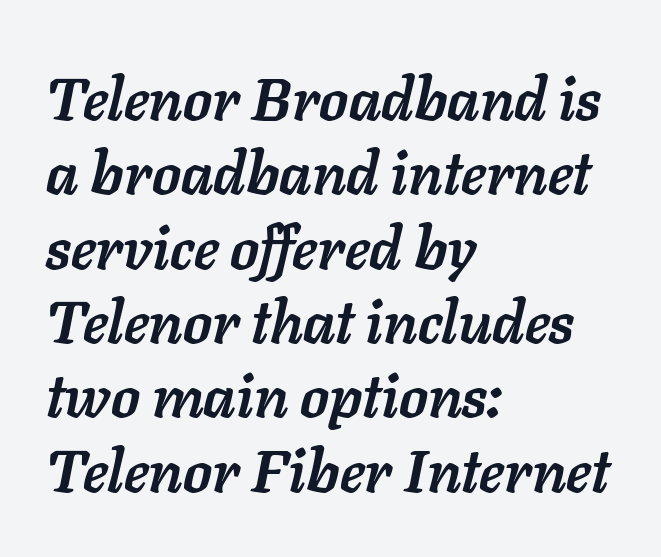
{"italic": "yes", "lean": "right", "slant_degrees": 11, "bold": "yes", "weight": "semibold", "width": "normal", "stroke_contrast": "low", "x_height": "medium", "monospaced": "no", "underline": "no", "align": "left", "line_spacing": "normal", "line_spacing_ratio": 1.26, "letter_spacing": "normal", "letter_spacing_em": 0.0, "glyph_px": 59}
